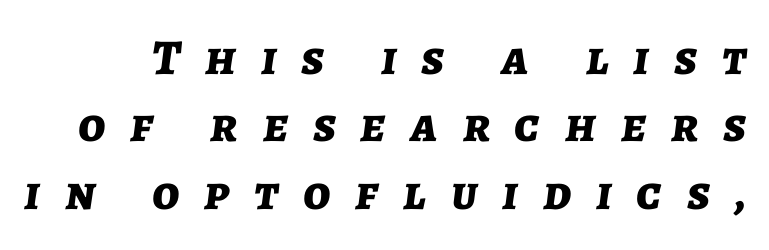
The image shows 50 px bold type, italic (leaning right); set normal line spacing (1.35x), unusually wide letter spacing (+0.5 em), not underlined; low stroke contrast and a medium x-height.
